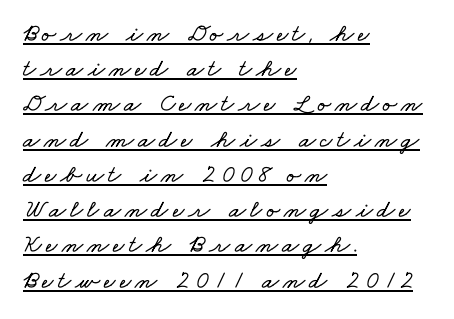
The image shows 25 px text type; set left-aligned, normal line spacing (1.41x), underlined.
